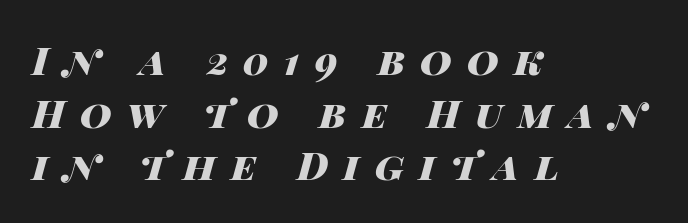
{"italic": "yes", "lean": "right", "slant_degrees": 14, "bold": "yes", "weight": "heavy", "width": "wide", "stroke_contrast": "high", "x_height": "large", "monospaced": "no", "underline": "no", "align": "left", "line_spacing": "normal", "line_spacing_ratio": 1.35, "letter_spacing": "wide", "letter_spacing_em": 0.39, "glyph_px": 39}
